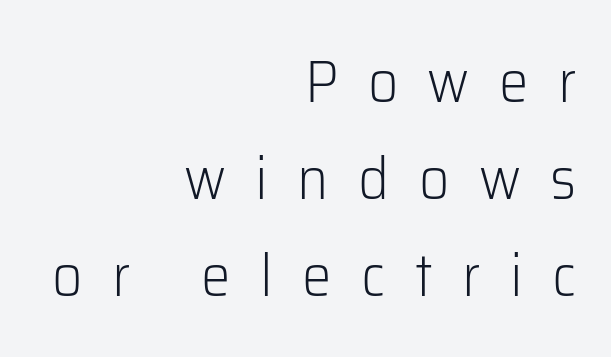
The image shows 59 px light sans-serif type, upright; set right-aligned, normal line spacing (1.64x), unusually wide letter spacing (+0.5 em), not underlined; low stroke contrast and a medium x-height.
